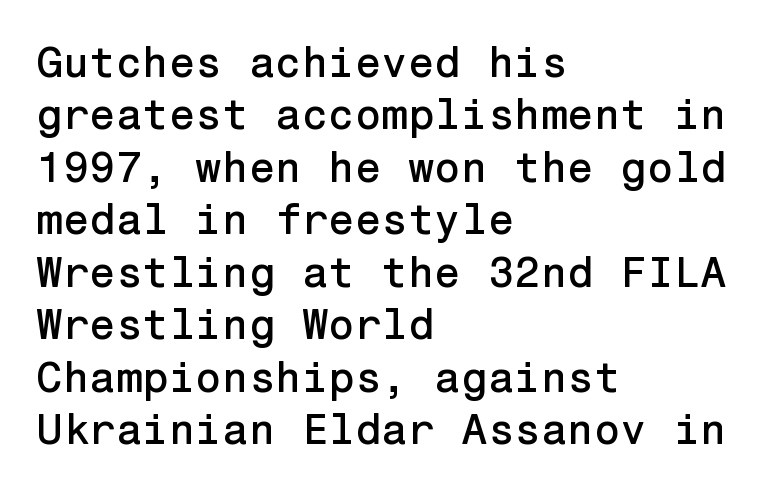
Line starts are locked; line ends wander. Nobody drew a line under any word here. A typesetter would label this face a sans. Posture: upright roman. Honestly, the letter spacing is just normal — you wouldn't notice it.
